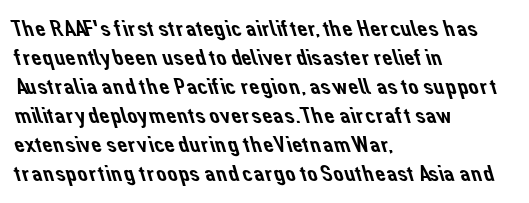
Q: Is the text underlined? A: No.
Q: How is the paragraph aligned? A: Left-aligned.
Q: Is the spacing between letters normal or unusually wide? A: Normal.
Q: Is the spacing between lines tight, normal or loose? A: Normal.
